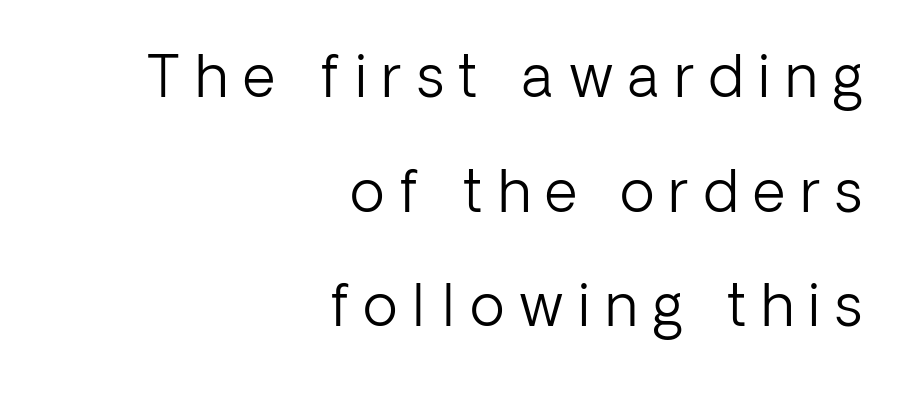
Q: Is the text bold? A: No.
Q: Is the text italic (slanted)? A: No, it is upright.
Q: Is the typeface a serif or a sans-serif typeface? A: Sans-serif.
Q: Is the text underlined? A: No.
Q: How is the paragraph aligned? A: Right-aligned.
Q: Is the spacing between letters normal or unusually wide? A: Unusually wide.
Q: Is the spacing between lines tight, normal or loose? A: Loose.
Q: Width (condensed, normal, or wide)? A: Normal.
Q: Stroke contrast? A: Low.
Q: x-height? A: Medium.
Q: Monospaced? A: No.
